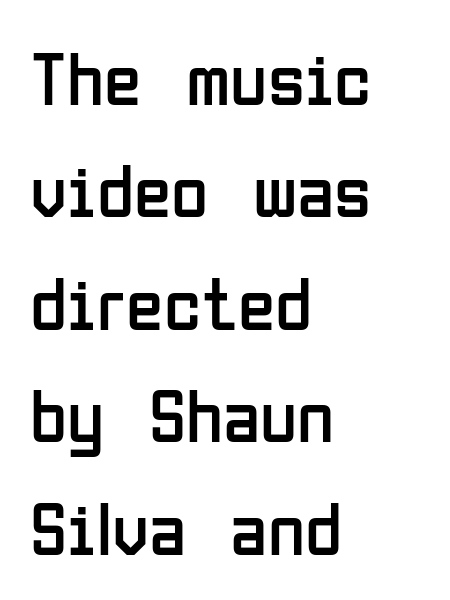
Honestly, the letter spacing is just normal — you wouldn't notice it. These lines sit exactly where default settings would place them. Is this a sans? Yes — the strokes have no serifs. Nope, not italic — everything's standing straight. The rag falls on the right side of this text block. The letters advance in unequal steps, a hallmark of proportional type.
